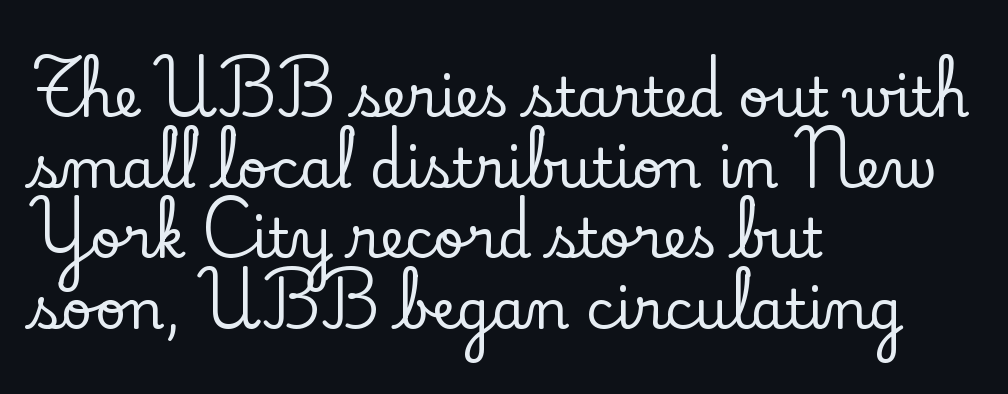
The image shows 54 px serif type, upright; set left-aligned, normal line spacing (1.31x), normal letter spacing, not underlined; low stroke contrast and a small x-height.
